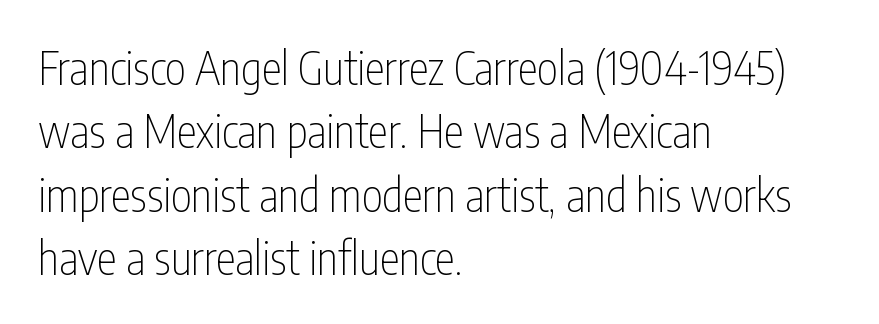
The image shows 45 px thin, condensed sans-serif type, upright; set left-aligned, normal line spacing (1.41x), normal letter spacing, not underlined; low stroke contrast and a medium x-height.
